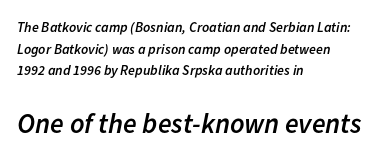
Q: Is the text bold? A: Semi-bold.
Q: Is the text italic (slanted)? A: Yes, it leans right by about 11 degrees.
Q: Is the text underlined? A: No.
Q: How is the paragraph aligned? A: Left-aligned.
Q: Is the spacing between letters normal or unusually wide? A: Normal.
Q: Is the spacing between lines tight, normal or loose? A: Normal.
Q: Which block of text is set in a larger size, the first (top) or the second (bottom)? A: The second (bottom) one.
Q: Width (condensed, normal, or wide)? A: Normal.
Q: Stroke contrast? A: Low.
Q: x-height? A: Medium.
Q: Monospaced? A: No.
